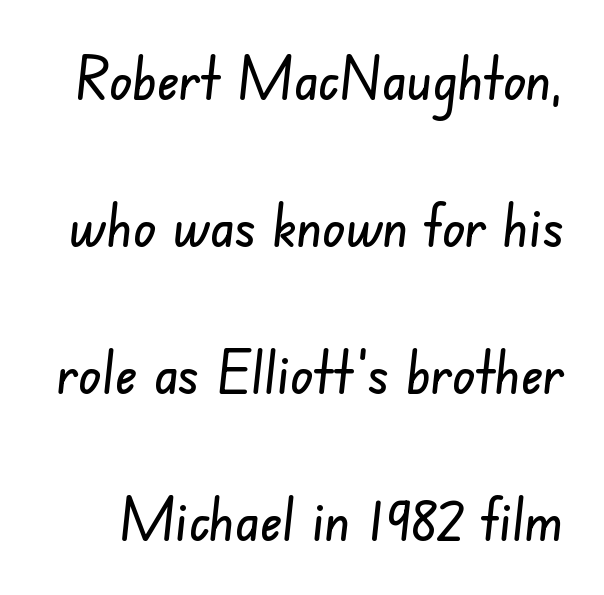
{"serif": "no", "width": "condensed", "stroke_contrast": "low", "x_height": "small", "monospaced": "no", "underline": "no", "line_spacing": "loose", "line_spacing_ratio": 2.45, "letter_spacing": "normal", "letter_spacing_em": 0.0, "glyph_px": 60}
